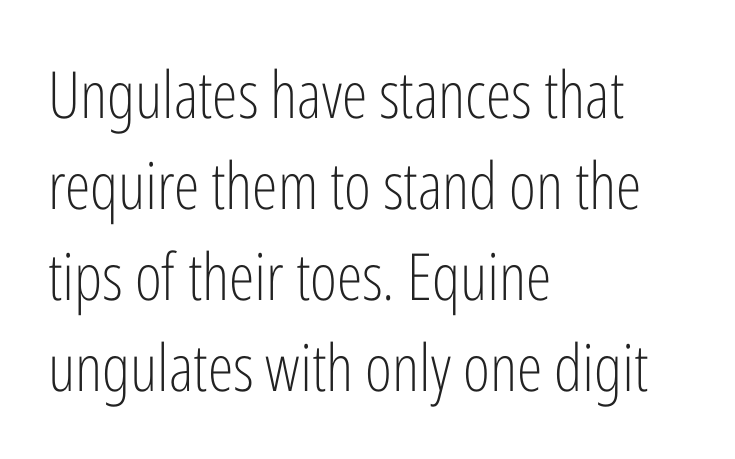
The image shows 65 px light, condensed sans-serif type, upright; set left-aligned, normal line spacing (1.4x), normal letter spacing, not underlined; low stroke contrast and a medium x-height.
